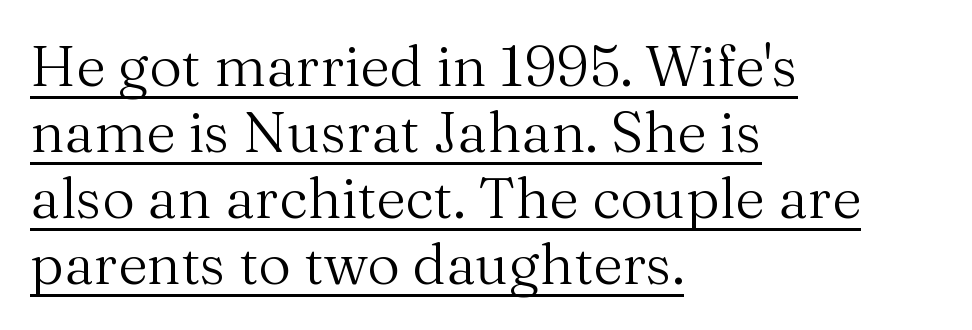
Caption: lettering with a line underneath. Think of a printed novel: that variable character pitch is what you see here. The passage is arranged the way most books set body copy — flush left. Notice how the stems are strictly vertical — no italics here.
